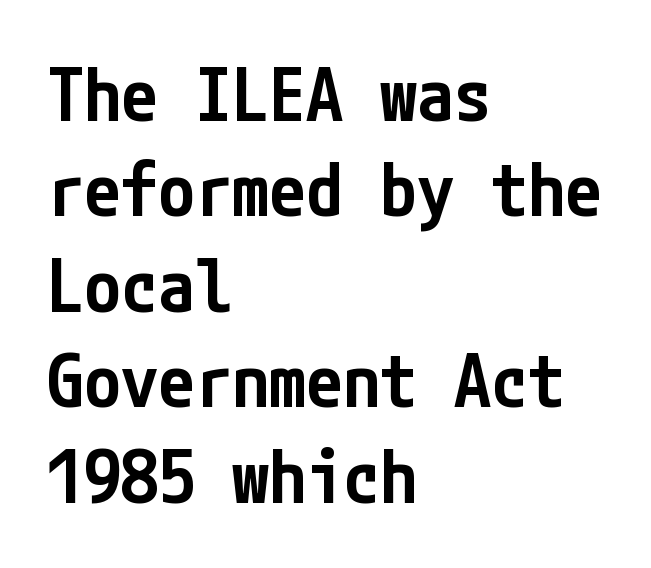
Quick note: interline space is typical. Anything drawn beneath the words? Only blank space. Does the weight exceed regular? Yes, but only to semibold. Compared with a centered layout, this one pins lines to the left instead.
